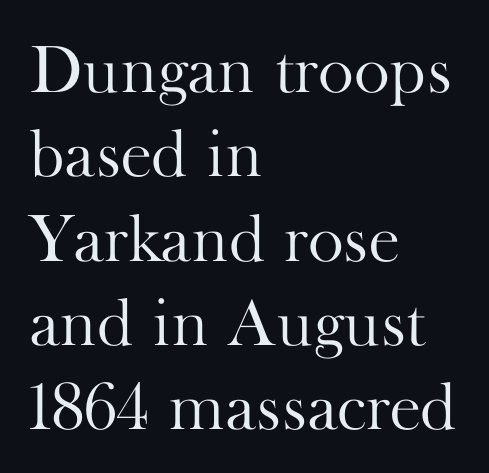
Every character sits straight up, as roman type does. Only glyphs here, with clear space below each row. Characters follow at the spacing the type designer built in. Letters have the restrained weight of plain body copy at most. Proportional: the letters do not fall into vertical columns. You can tell from the footed stems that serif type was used.
